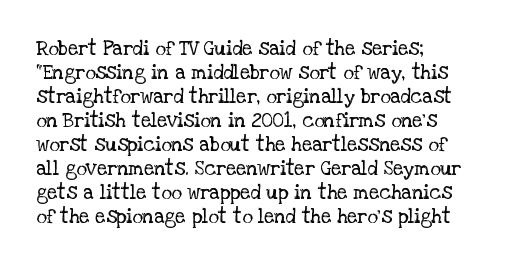
Descenders are the only things crossing below the line. Letters have the restrained weight of plain body copy at most. Where is the straight margin? On the left. Between one letter and the next there's only the usual sliver of space.
